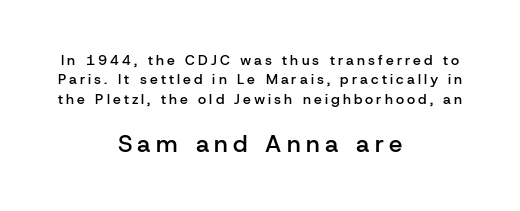
Does the bottom block carry the larger type? Yes, it does. These lines sit exactly where default settings would place them. Notice how the stems are strictly vertical — no italics here. How heavy is the stroke? Medium-heavy — a semibold, shy of bold. Letters rest on an invisible, unmarked baseline. Is the letter spacing exaggerated? Yes — the characters are pushed far apart.
